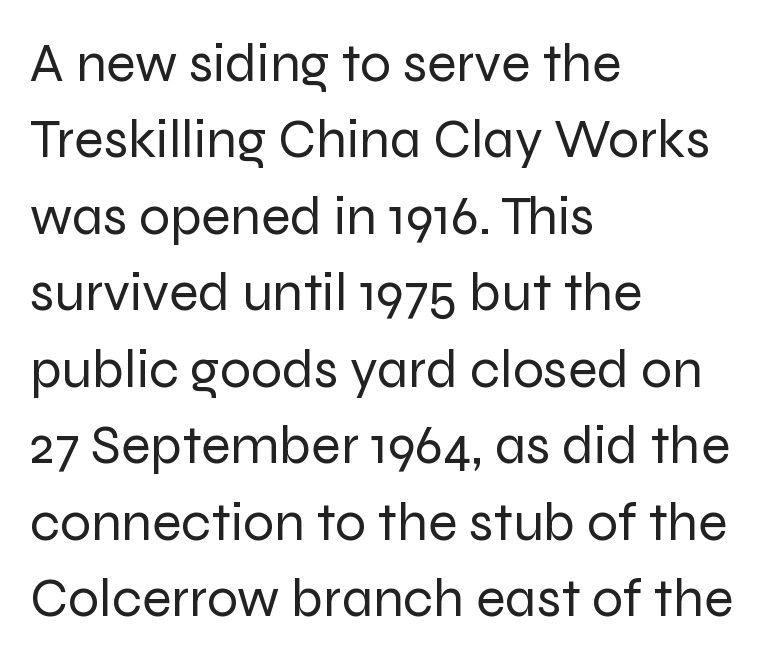
The image shows 55 px regular-weight sans-serif type, upright; set left-aligned, normal line spacing (1.39x), normal letter spacing, not underlined; low stroke contrast and a medium x-height.
